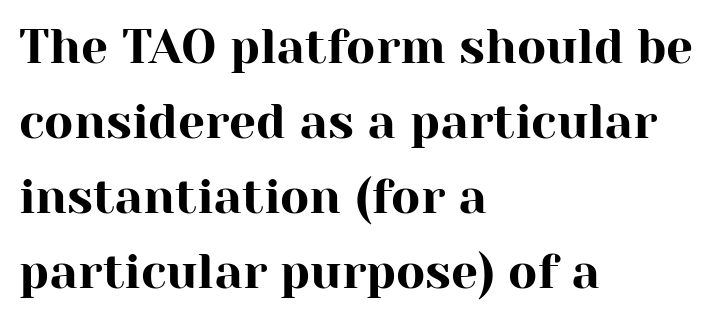
{"serif": "yes", "italic": "no", "width": "normal", "stroke_contrast": "high", "x_height": "medium", "monospaced": "no", "underline": "no", "align": "left", "line_spacing": "normal", "line_spacing_ratio": 1.56, "letter_spacing": "normal", "letter_spacing_em": 0.0, "glyph_px": 48}
